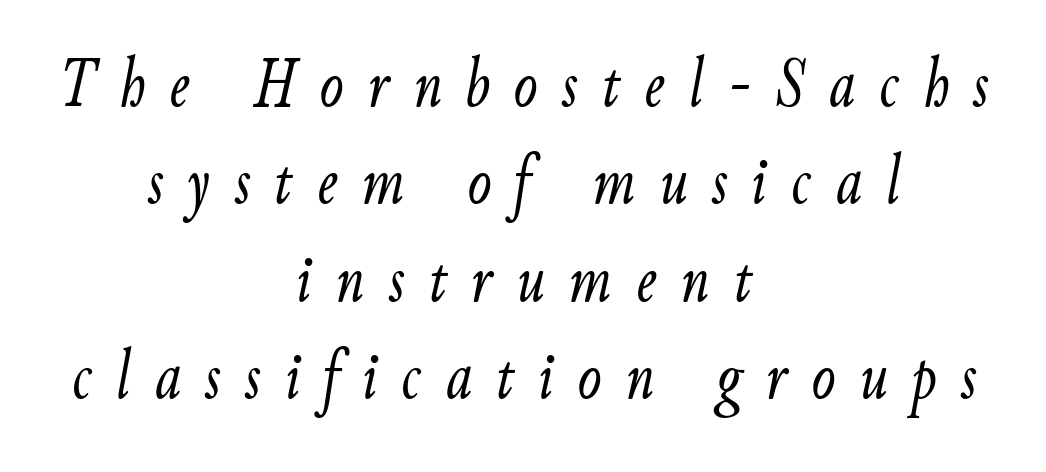
Is the type slanted? Yes — the strokes lean at a clear angle. You could not count columns in this text — the font is proportionally spaced. Each row of text sits above clean, open space. Counters stay open thanks to moderate or lighter strokes. How would I describe the line gaps? Plain and ordinary. One-word summary of the alignment: center.
